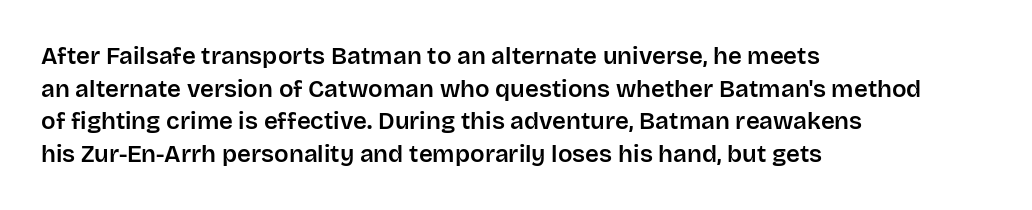
The image shows 24 px text type, upright; set left-aligned, normal line spacing (1.36x), normal letter spacing, not underlined.
